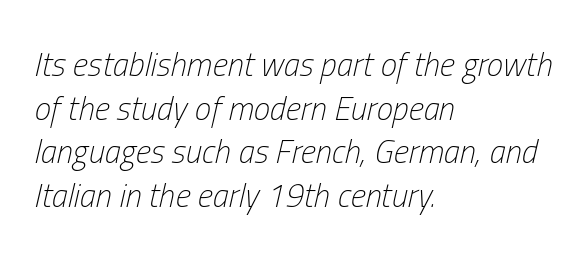
This rendering uses left alignment, leaving the right contour irregular. Nothing unusual about the tracking: characters are spaced as the font intends. It's the slanting kind of type. Line spacing here is normal. These lines are rendered in a variable-pitch font. The characters are drawn with everyday or finer stroke widths.
